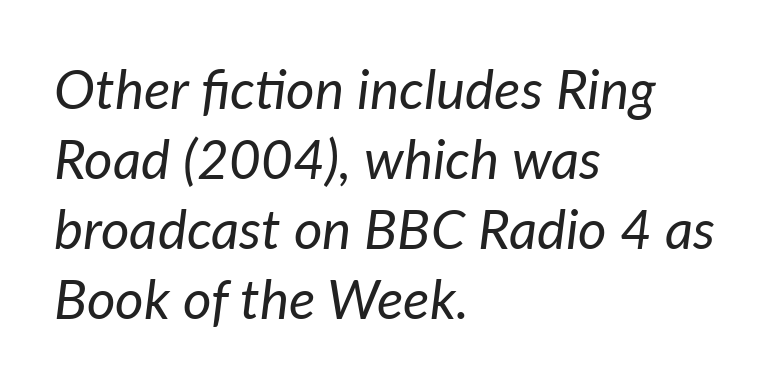
The strip under each line holds only bare page. Looks like regular typesetting: each glyph gets only the width it needs. Notice how the passage keeps a crisp vertical edge on the left only. Each new line begins a customary step beneath the previous one. Unbolded letterforms with no extra heft. Slant detected: the letters are inclined.
